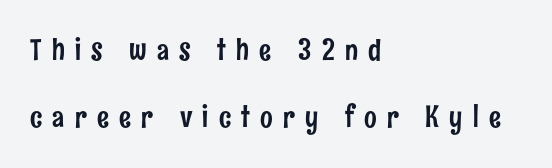
{"serif": "no", "italic": "no", "width": "condensed", "stroke_contrast": "low", "x_height": "medium", "monospaced": "no", "underline": "no", "align": "left", "line_spacing": "loose", "line_spacing_ratio": 2.25, "letter_spacing": "wide", "letter_spacing_em": 0.34, "glyph_px": 30}
